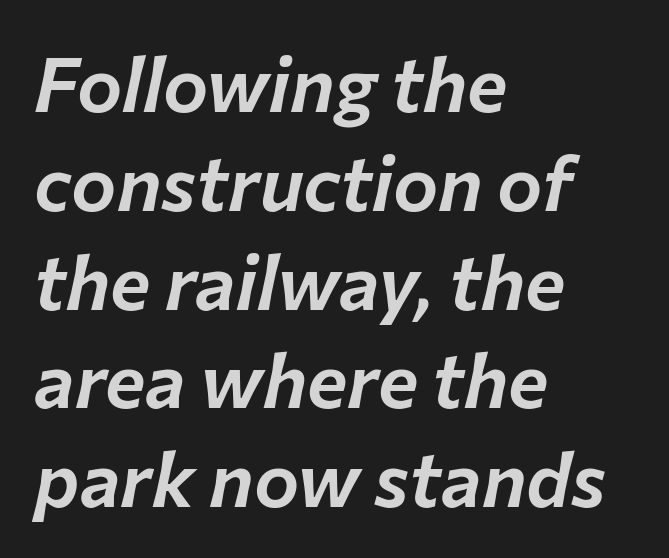
The image shows 76 px text type, italic (leaning right); set left-aligned, normal line spacing (1.3x), normal letter spacing, not underlined; low stroke contrast and a medium x-height.
